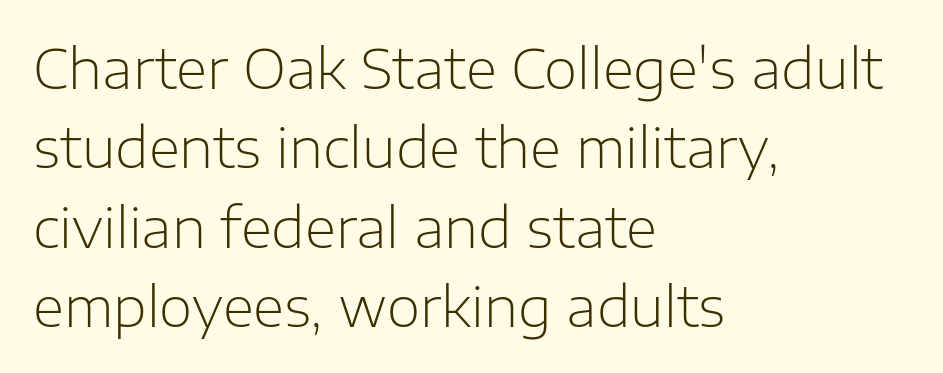
Plain, unruled lines of type. This is not heavy type; no bold has been used. Quick note: not italic, upright. Each letter keeps its own natural width here, so spacing adapts to shape. Each line starts at the same left margin while the right side varies.
